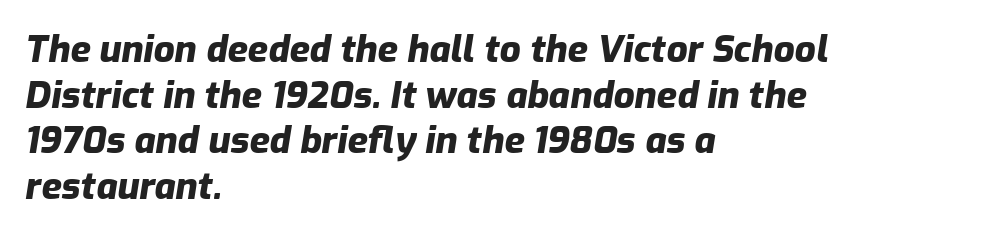
Q: Is the text bold? A: Yes.
Q: Is the text italic (slanted)? A: Yes, it leans right by about 9 degrees.
Q: Is the text underlined? A: No.
Q: How is the paragraph aligned? A: Left-aligned.
Q: Is the spacing between letters normal or unusually wide? A: Normal.
Q: Width (condensed, normal, or wide)? A: Normal.
Q: Stroke contrast? A: Low.
Q: x-height? A: Medium.
Q: Monospaced? A: No.
